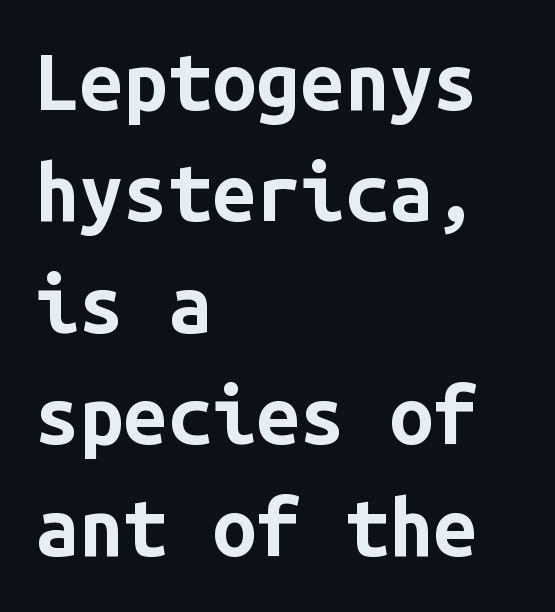
Students, this is bold: see how much ink each stroke carries. Line spacing here is normal. Horizontally, the lines are justified to the leading edge only. The lettering stays uniformly vertical, giving the passage a roman look. The rendering keeps characters at their native spacing. Each letter, wide or thin by design, is forced into the same width here.
